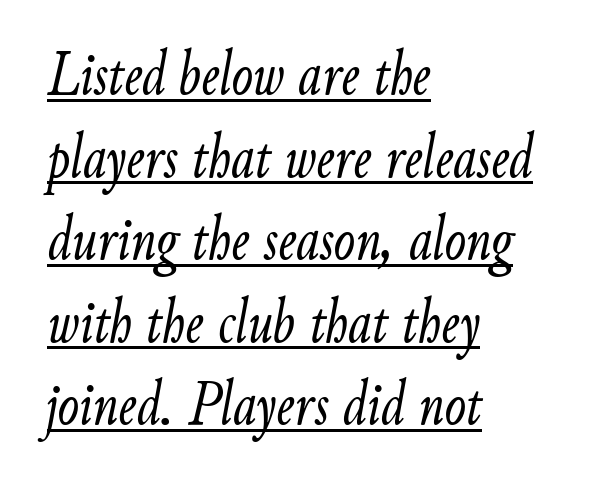
Underlining? Definitely there. Compared with ordinary roman type, these characters are visibly tilted. Here the designer chose a conventional face with non-uniform glyph widths. Each stroke keeps to a modest, everyday thickness or less. Each word holds together tightly as a unit, with standard inter-letter gaps. Layout note: lines flush left.
